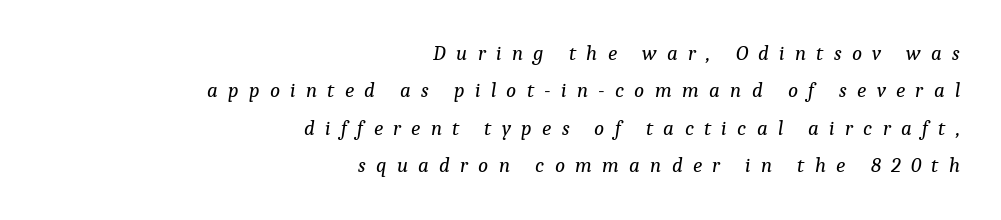
Each row of text sits above clean, open space. Honestly, the letter spacing is so wide it's the main thing you notice. In CSS terms this would be text-align: right. Style check: oblique. Weight: regular or lighter.
